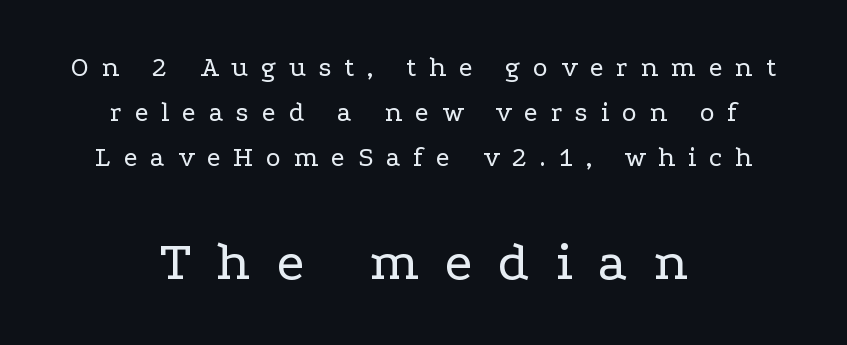
The image shows 56 px regular-weight, wide serif type, upright; set centered, normal line spacing (1.6x), unusually wide letter spacing (+0.46 em), not underlined; the second (bottom) block is 2.0x larger; low stroke contrast and a medium x-height.
